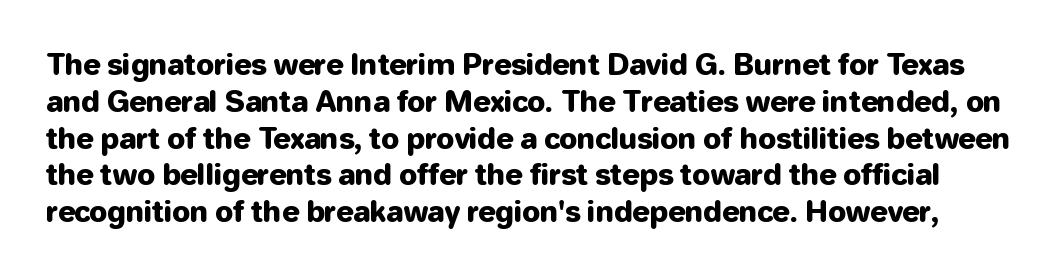
The image shows 29 px sans-serif type, upright; set normal line spacing (1.27x), normal letter spacing, not underlined; low stroke contrast and a medium x-height.
